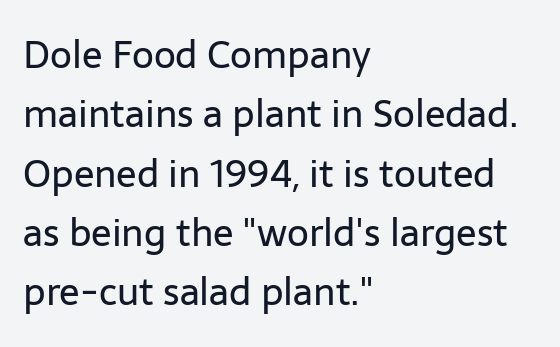
Q: Is the text bold? A: No.
Q: Is the text italic (slanted)? A: No, it is upright.
Q: Is the typeface a serif or a sans-serif typeface? A: Sans-serif.
Q: Is the text underlined? A: No.
Q: How is the paragraph aligned? A: Left-aligned.
Q: Is the spacing between letters normal or unusually wide? A: Normal.
Q: Is the spacing between lines tight, normal or loose? A: Normal.
Q: Width (condensed, normal, or wide)? A: Normal.
Q: Stroke contrast? A: Low.
Q: x-height? A: Medium.
Q: Monospaced? A: No.
